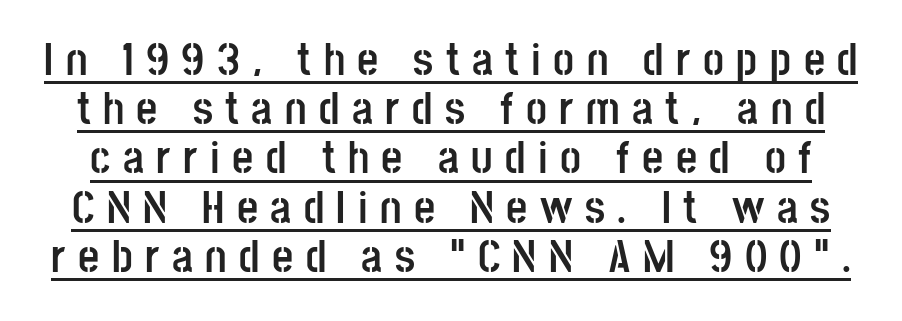
{"serif": "no", "italic": "no", "bold": "yes", "weight": "semibold", "width": "condensed", "stroke_contrast": "low", "x_height": "large", "monospaced": "no", "underline": "yes", "line_spacing": "tight", "line_spacing_ratio": 1.07, "letter_spacing": "wide", "letter_spacing_em": 0.27, "glyph_px": 46}
